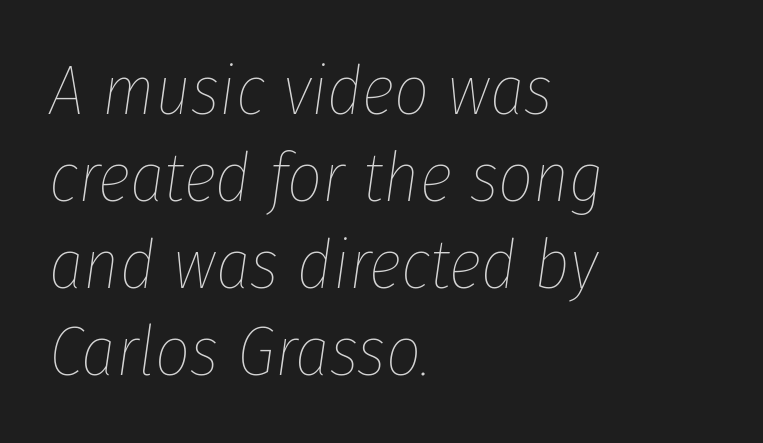
Q: Is the text bold? A: No.
Q: Is the text italic (slanted)? A: Yes, it leans right by about 8 degrees.
Q: Is the text underlined? A: No.
Q: How is the paragraph aligned? A: Left-aligned.
Q: Is the spacing between letters normal or unusually wide? A: Normal.
Q: Is the spacing between lines tight, normal or loose? A: Normal.
Q: Width (condensed, normal, or wide)? A: Condensed.
Q: Stroke contrast? A: Low.
Q: x-height? A: Medium.
Q: Monospaced? A: No.
